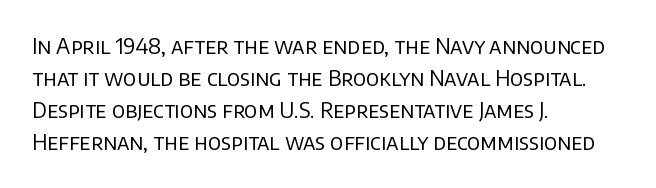
{"italic": "no", "bold": "no", "underline": "no", "align": "left", "line_spacing": "normal", "line_spacing_ratio": 1.53, "letter_spacing": "normal", "letter_spacing_em": 0.0, "glyph_px": 21}
